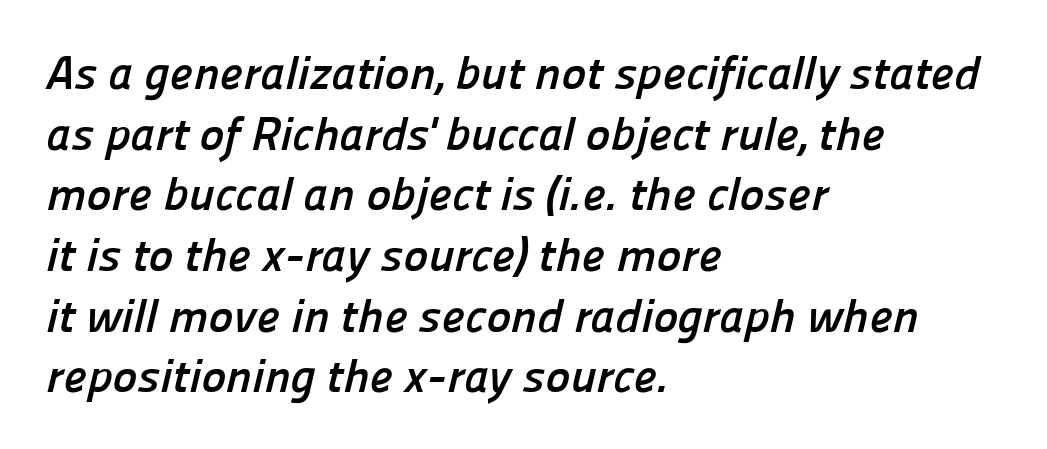
The passage shown is typed in a proportional face where columns would drift. Spacing between characters is what you'd get straight out of the box. The leading is moderate, giving the passage an even texture. The lines are quadded left.
